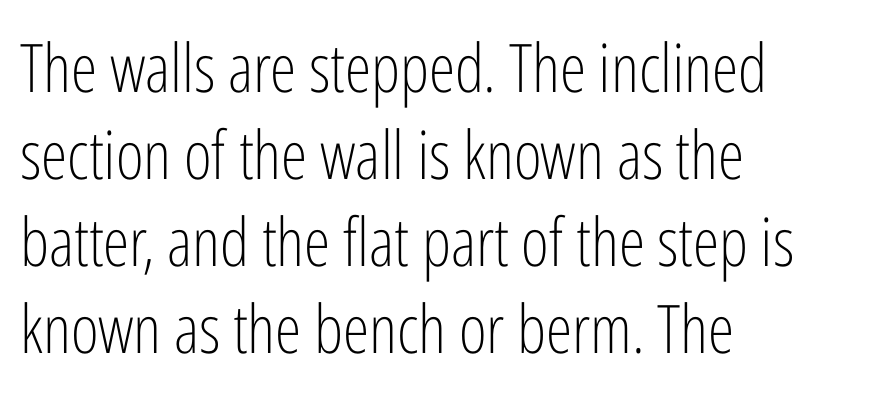
The image shows 67 px light, condensed sans-serif type, upright; set left-aligned, normal line spacing (1.3x), normal letter spacing, not underlined; low stroke contrast and a medium x-height.
